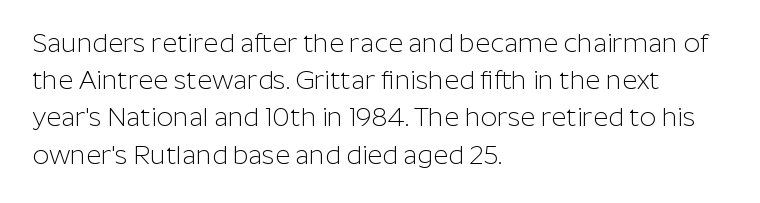
The image shows 26 px text type, upright; set left-aligned, normal line spacing (1.43x), normal letter spacing, not underlined.
